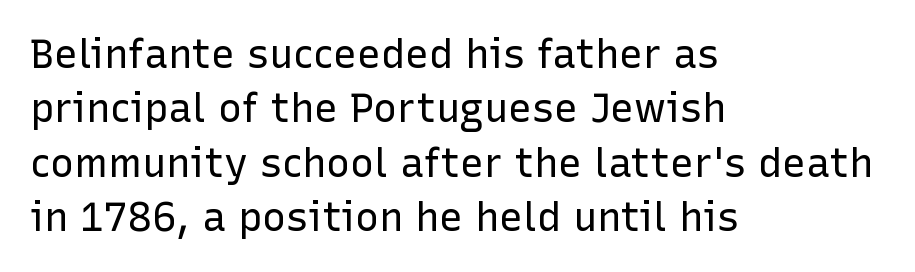
The lines sit at an ordinary, default distance from one another. The setting favours the left margin, as ordinary paragraphs usually do. Upright lettering throughout. Nothing unusual about the tracking: characters are spaced as the font intends. Here the designer chose a conventional face with non-uniform glyph widths.
